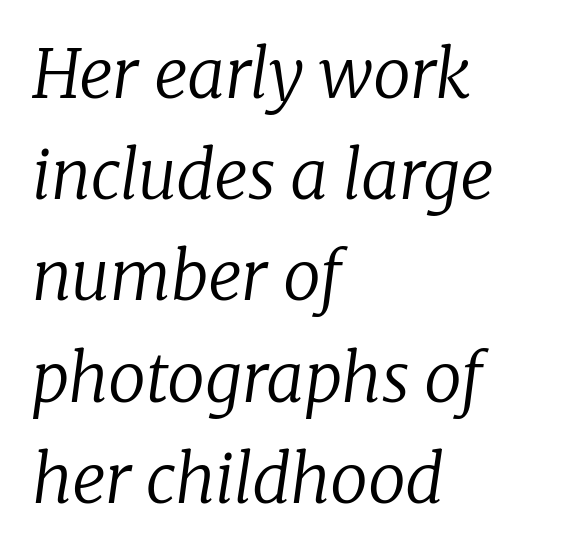
{"serif": "yes", "italic": "yes", "lean": "right", "slant_degrees": 8, "bold": "no", "weight": "regular", "width": "normal", "stroke_contrast": "low", "x_height": "medium", "monospaced": "no", "underline": "no", "align": "left", "line_spacing": "normal", "line_spacing_ratio": 1.51, "letter_spacing": "normal", "letter_spacing_em": 0.0, "glyph_px": 67}
